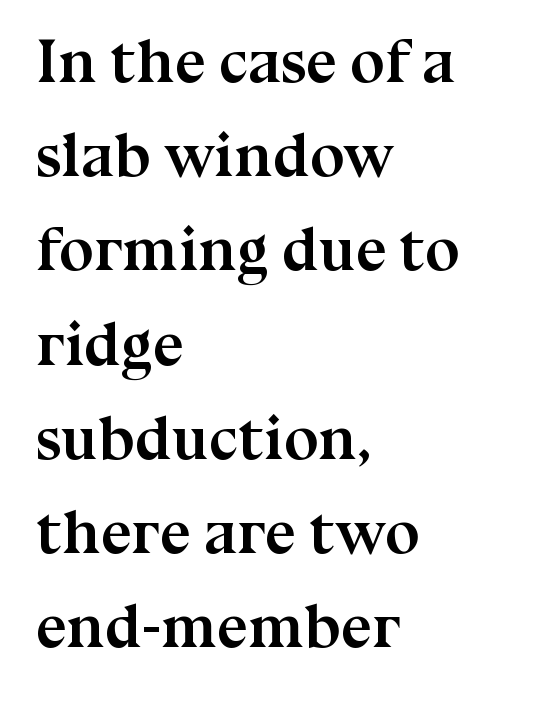
Q: Is the text bold? A: Yes.
Q: Is the text italic (slanted)? A: No, it is upright.
Q: Is the typeface a serif or a sans-serif typeface? A: Serif.
Q: Is the text underlined? A: No.
Q: How is the paragraph aligned? A: Left-aligned.
Q: Is the spacing between letters normal or unusually wide? A: Normal.
Q: Is the spacing between lines tight, normal or loose? A: Normal.
Q: Width (condensed, normal, or wide)? A: Normal.
Q: Stroke contrast? A: Medium.
Q: x-height? A: Medium.
Q: Monospaced? A: No.
